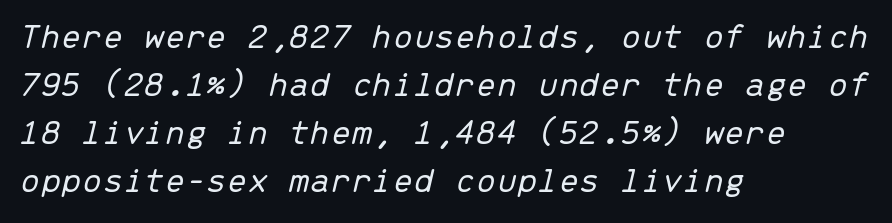
{"italic": "yes", "lean": "right", "slant_degrees": 13, "bold": "no", "weight": "light", "width": "normal", "stroke_contrast": "low", "x_height": "medium", "monospaced": "yes", "underline": "no", "align": "left", "line_spacing": "normal", "line_spacing_ratio": 1.3, "letter_spacing": "normal", "letter_spacing_em": 0.0, "glyph_px": 37}
